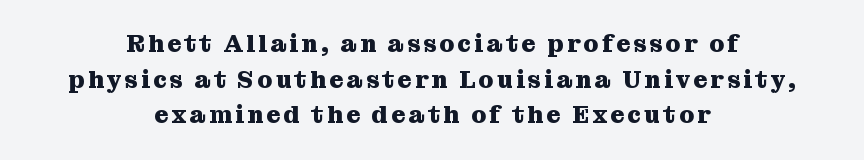
{"italic": "no", "bold": "yes", "underline": "no", "align": "center", "line_spacing": "normal", "line_spacing_ratio": 1.48, "glyph_px": 24}
